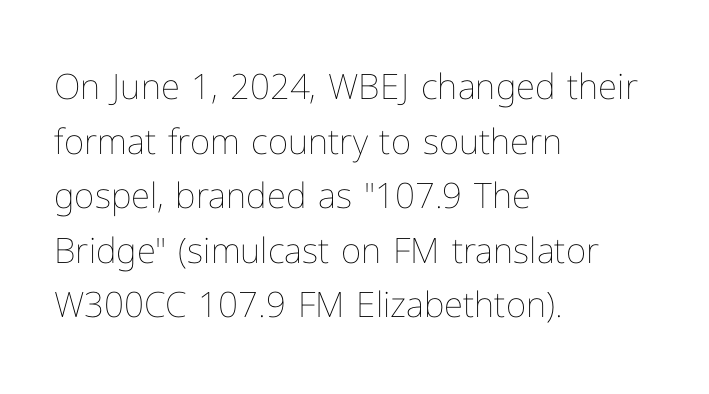
Q: Is the text bold? A: No.
Q: Is the text italic (slanted)? A: No, it is upright.
Q: Is the text underlined? A: No.
Q: How is the paragraph aligned? A: Left-aligned.
Q: Is the spacing between letters normal or unusually wide? A: Normal.
Q: Is the spacing between lines tight, normal or loose? A: Normal.
Q: Width (condensed, normal, or wide)? A: Normal.
Q: Stroke contrast? A: Low.
Q: x-height? A: Medium.
Q: Monospaced? A: No.
